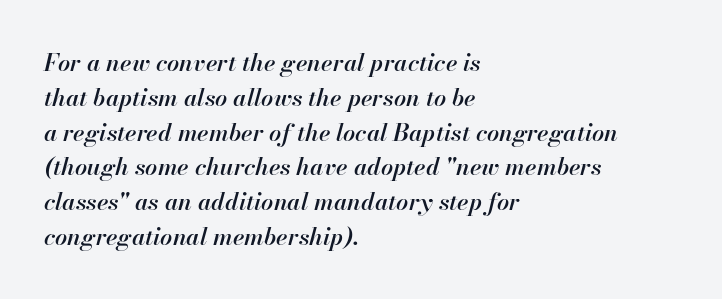
Q: Is the text bold? A: Semi-bold.
Q: Is the text italic (slanted)? A: Yes, it leans right by about 13 degrees.
Q: Is the text underlined? A: No.
Q: How is the paragraph aligned? A: Left-aligned.
Q: Is the spacing between letters normal or unusually wide? A: Normal.
Q: Is the spacing between lines tight, normal or loose? A: Normal.
